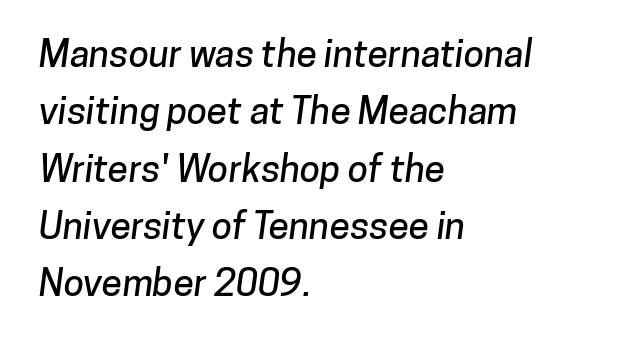
The image shows 37 px sans-serif type; set left-aligned, normal line spacing (1.55x), normal letter spacing, not underlined; low stroke contrast and a medium x-height.
